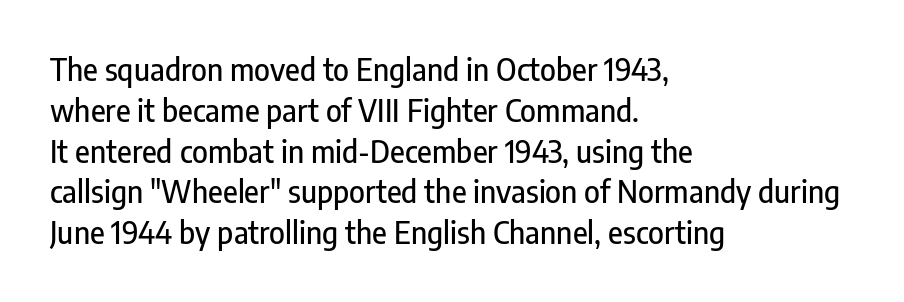
Line spacing here is normal. Letters rest on an invisible, unmarked baseline. No italicization has been applied; the sample stays upright. Honestly, the letter spacing is just normal — you wouldn't notice it. Spacing verdict: proportional, widths tailored to each character.
